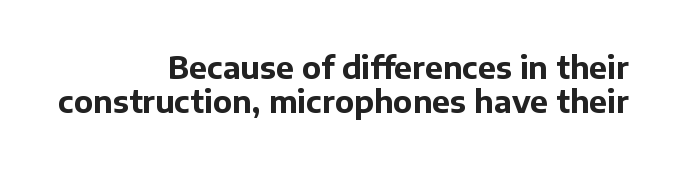
The image shows 30 px bold sans-serif type, upright; set right-aligned, tight line spacing (1.15x), normal letter spacing, not underlined; low stroke contrast and a medium x-height.
